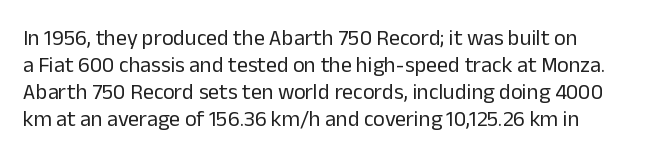
Q: Is the text bold? A: No.
Q: Is the text italic (slanted)? A: No, it is upright.
Q: Is the text underlined? A: No.
Q: Is the spacing between letters normal or unusually wide? A: Normal.
